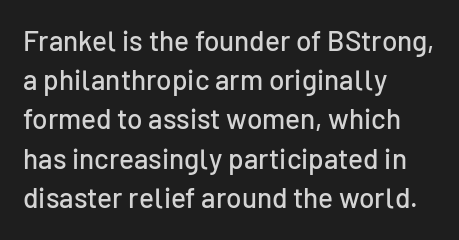
{"serif": "no", "italic": "no", "width": "normal", "stroke_contrast": "low", "x_height": "medium", "monospaced": "no", "underline": "no", "align": "left", "line_spacing": "normal", "line_spacing_ratio": 1.4, "letter_spacing": "normal", "letter_spacing_em": 0.0, "glyph_px": 28}
